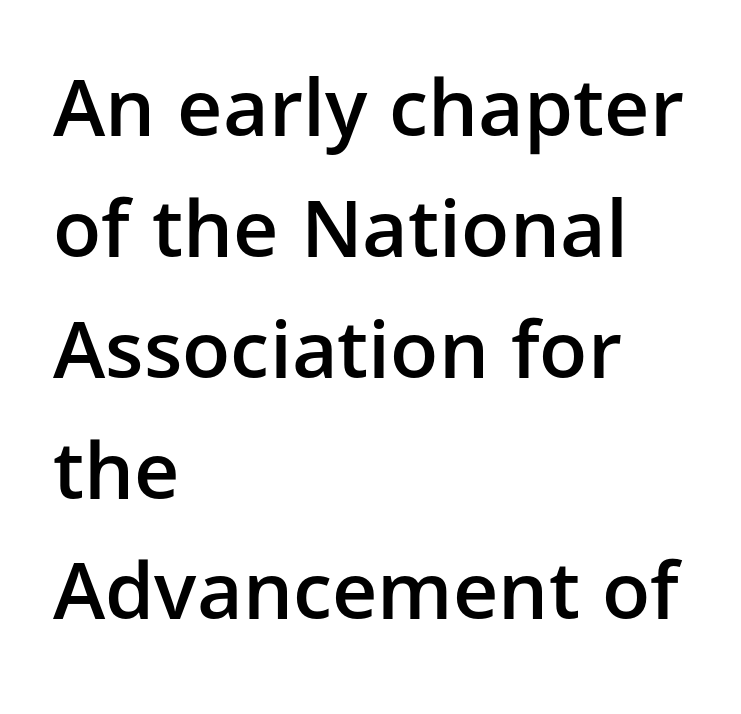
The image shows 79 px semibold sans-serif type, upright; set left-aligned, normal line spacing (1.53x), normal letter spacing, not underlined; low stroke contrast and a medium x-height.
